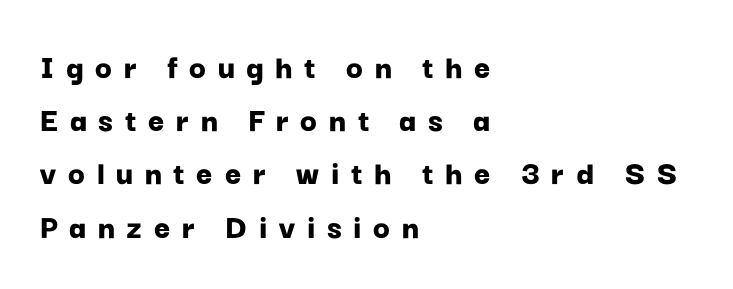
Q: Is the text bold? A: Yes.
Q: Is the text italic (slanted)? A: No, it is upright.
Q: Is the typeface a serif or a sans-serif typeface? A: Sans-serif.
Q: Is the text underlined? A: No.
Q: How is the paragraph aligned? A: Left-aligned.
Q: Is the spacing between letters normal or unusually wide? A: Unusually wide.
Q: Is the spacing between lines tight, normal or loose? A: Normal.
Q: Width (condensed, normal, or wide)? A: Normal.
Q: Stroke contrast? A: Low.
Q: x-height? A: Medium.
Q: Monospaced? A: No.
